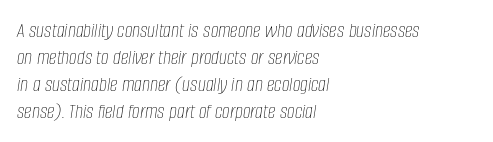
{"italic": "yes", "lean": "right", "slant_degrees": 8, "bold": "no", "underline": "no", "align": "left", "line_spacing_ratio": 1.22, "letter_spacing": "normal", "letter_spacing_em": 0.0, "glyph_px": 22}
